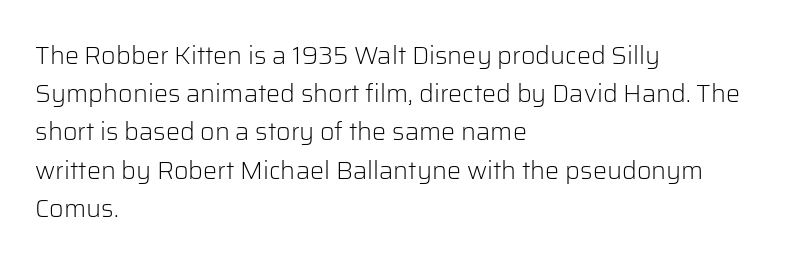
Q: Is the text bold? A: No.
Q: Is the text italic (slanted)? A: No, it is upright.
Q: Is the text underlined? A: No.
Q: How is the paragraph aligned? A: Left-aligned.
Q: Is the spacing between letters normal or unusually wide? A: Normal.
Q: Is the spacing between lines tight, normal or loose? A: Normal.
